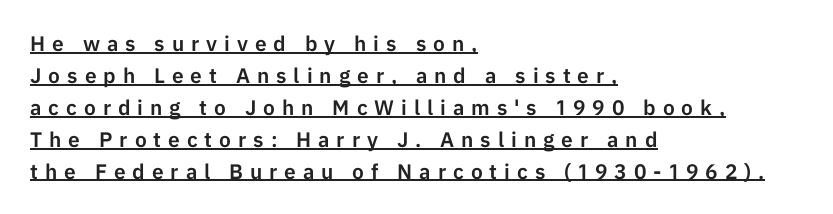
{"italic": "no", "underline": "yes", "align": "left", "line_spacing": "normal", "line_spacing_ratio": 1.52, "letter_spacing": "wide", "letter_spacing_em": 0.33, "glyph_px": 21}
